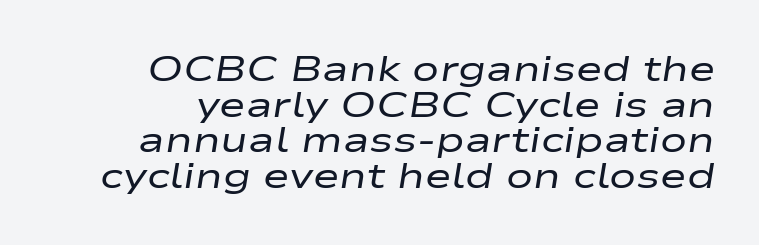
The glyphs look as if they've been sheared to an angle. You could barely slide anything between these rows. Think of a printed novel: that variable character pitch is what you see here. Each stroke keeps to a modest, everyday thickness or less. Unmarked baselines from the first word to the last.
